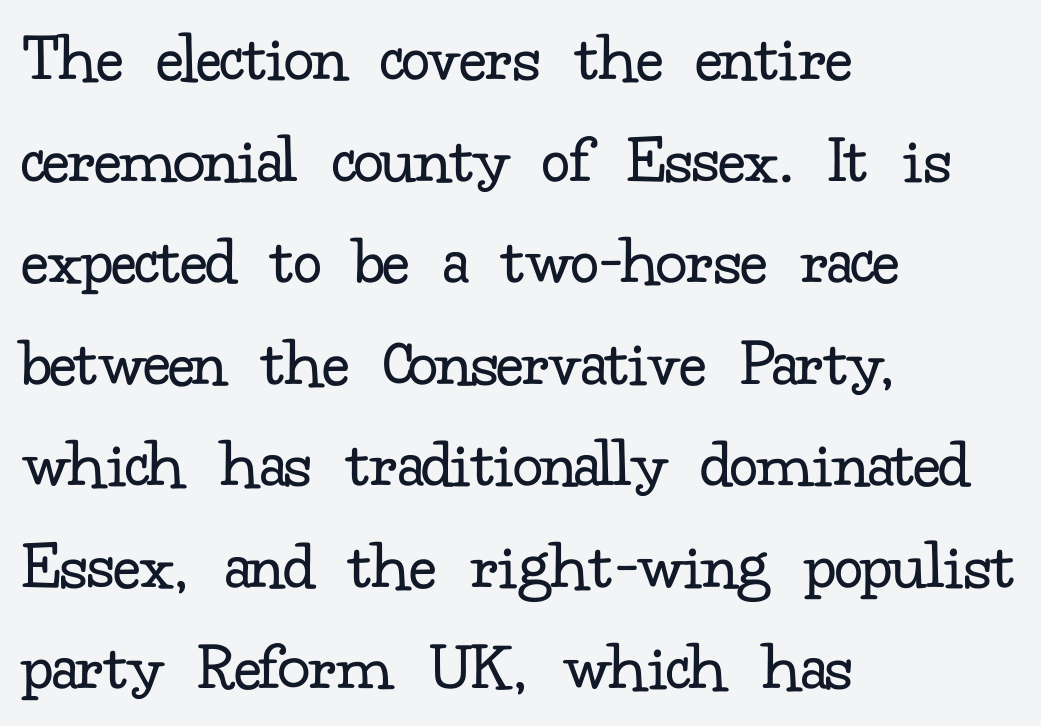
Is the block centered? No — it sits flush against the left margin. Varying glyph widths throughout — classic text-font behaviour. Typographically, this falls in the serif category. The strip under each line holds only bare page. Ordinary non-slanted type is in use. Nothing unusual about the tracking: characters are spaced as the font intends.
